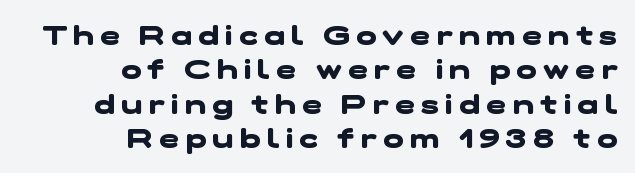
{"bold": "yes", "underline": "no", "align": "right", "line_spacing": "normal", "line_spacing_ratio": 1.27, "letter_spacing": "wide", "letter_spacing_em": 0.24, "glyph_px": 27}
